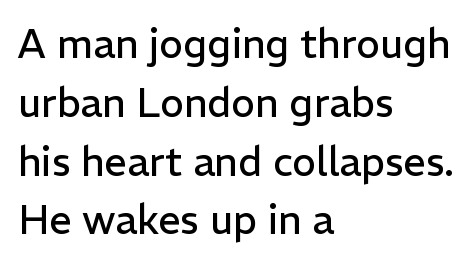
Q: Is the text bold? A: No.
Q: Is the text italic (slanted)? A: No, it is upright.
Q: Is the typeface a serif or a sans-serif typeface? A: Sans-serif.
Q: Is the text underlined? A: No.
Q: How is the paragraph aligned? A: Left-aligned.
Q: Is the spacing between letters normal or unusually wide? A: Normal.
Q: Is the spacing between lines tight, normal or loose? A: Normal.
Q: Width (condensed, normal, or wide)? A: Normal.
Q: Stroke contrast? A: Low.
Q: x-height? A: Medium.
Q: Monospaced? A: No.
